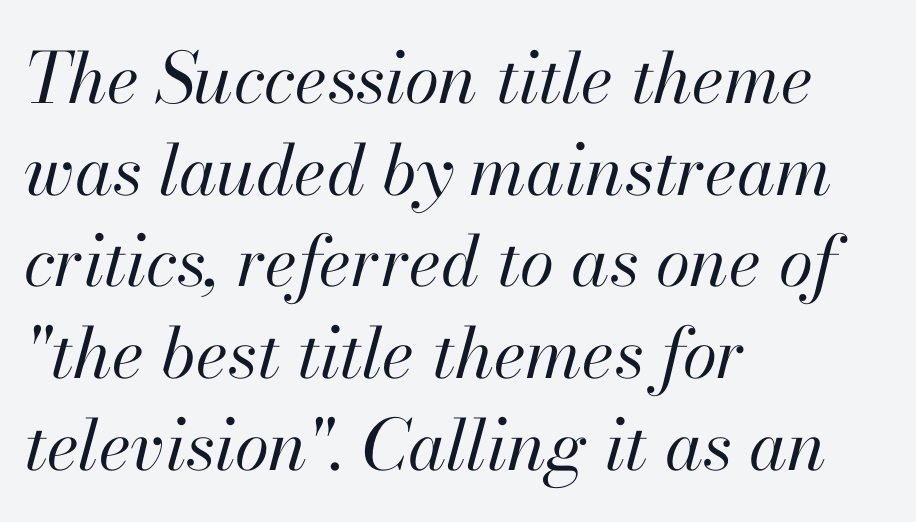
{"italic": "yes", "lean": "right", "slant_degrees": 13, "bold": "no", "weight": "regular", "width": "normal", "stroke_contrast": "high", "x_height": "small", "monospaced": "no", "underline": "no", "align": "left", "line_spacing": "normal", "line_spacing_ratio": 1.31, "letter_spacing": "normal", "letter_spacing_em": 0.0, "glyph_px": 70}
